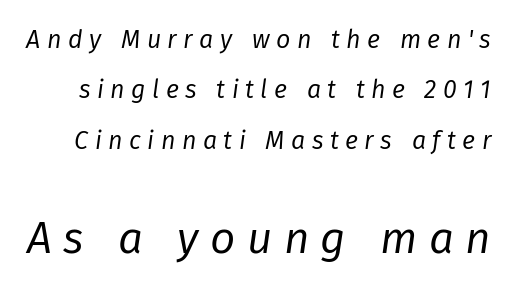
The passage shown is not underscored anywhere. A typesetter would mark this as italic. You could not count columns in this text — the font is proportionally spaced. The face used here is rendered with a markedly widened letterfit. Quick note: interline space is abundant.
